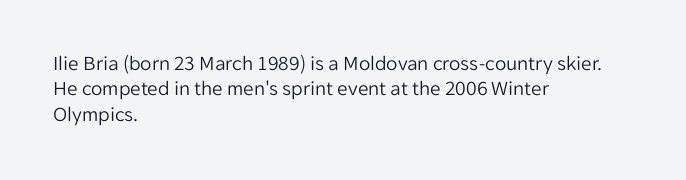
Q: Is the text bold? A: No.
Q: Is the text italic (slanted)? A: No, it is upright.
Q: Is the text underlined? A: No.
Q: How is the paragraph aligned? A: Left-aligned.
Q: Is the spacing between letters normal or unusually wide? A: Normal.
